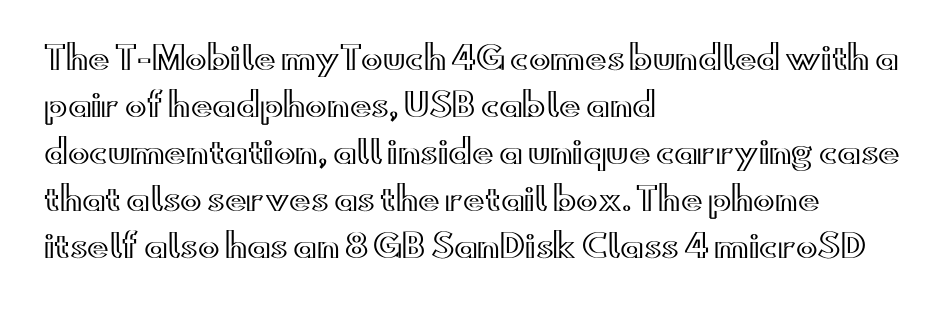
Q: Is the text italic (slanted)? A: No, it is upright.
Q: Is the text underlined? A: No.
Q: How is the paragraph aligned? A: Left-aligned.
Q: Is the spacing between letters normal or unusually wide? A: Normal.
Q: Is the spacing between lines tight, normal or loose? A: Normal.
Q: Width (condensed, normal, or wide)? A: Wide.
Q: x-height? A: Small.
Q: Monospaced? A: No.
